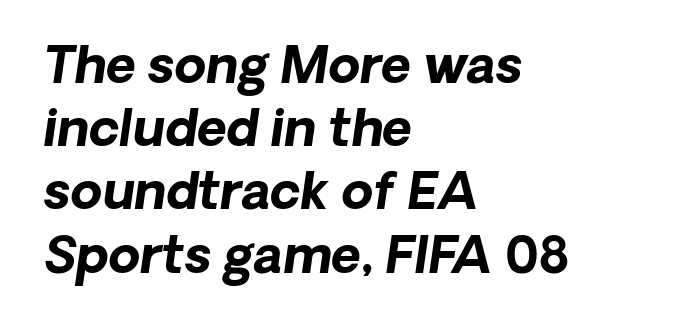
{"serif": "no", "bold": "yes", "weight": "bold", "width": "normal", "stroke_contrast": "low", "x_height": "medium", "monospaced": "no", "underline": "no", "align": "left", "line_spacing_ratio": 1.24, "letter_spacing": "normal", "letter_spacing_em": 0.0, "glyph_px": 51}
